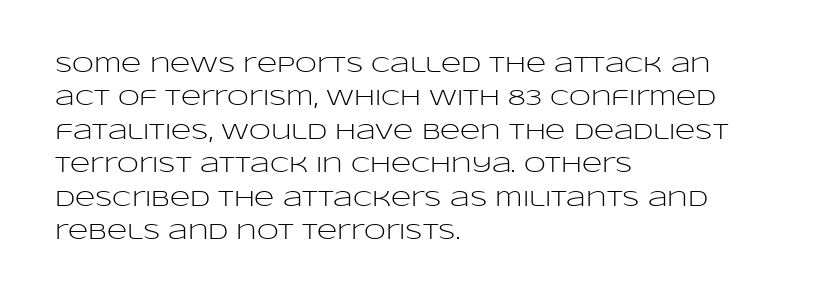
The image shows 22 px text type, upright; set left-aligned, normal line spacing (1.52x), normal letter spacing, not underlined.
